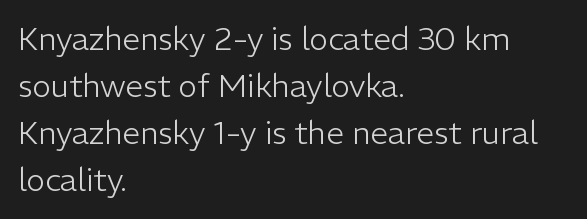
{"serif": "no", "italic": "no", "bold": "no", "weight": "light", "width": "normal", "stroke_contrast": "low", "x_height": "medium", "monospaced": "no", "underline": "no", "align": "left", "line_spacing": "normal", "line_spacing_ratio": 1.47, "letter_spacing": "normal", "letter_spacing_em": 0.0, "glyph_px": 32}
